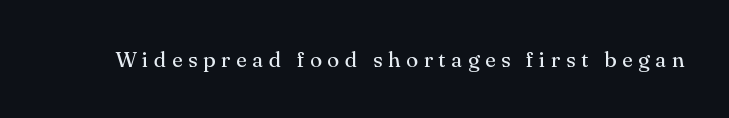
{"italic": "no", "bold": "no", "underline": "no", "letter_spacing": "wide", "letter_spacing_em": 0.26, "glyph_px": 22}
